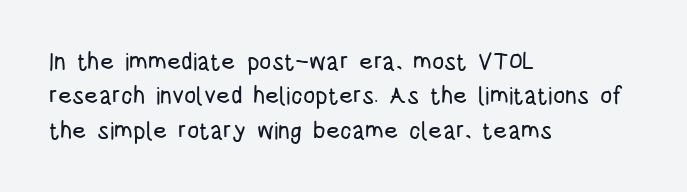
{"italic": "no", "underline": "no", "align": "left", "line_spacing": "normal", "line_spacing_ratio": 1.43, "letter_spacing": "normal", "letter_spacing_em": 0.0, "glyph_px": 24}
